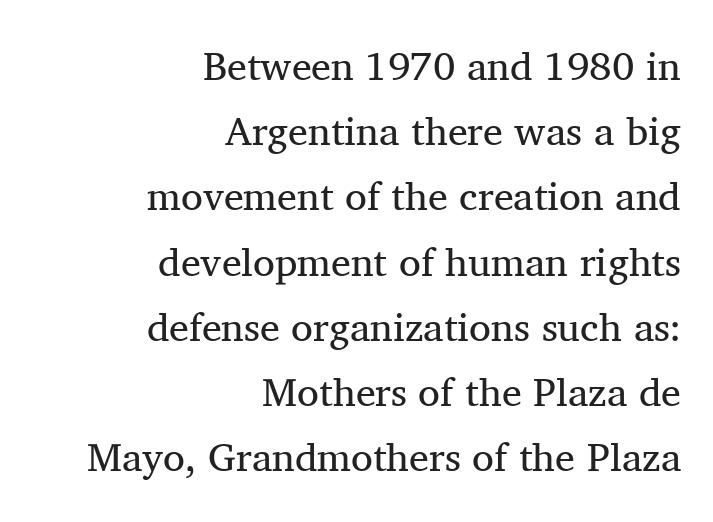
The image shows 40 px regular-weight serif type, upright; set right-aligned, normal line spacing (1.63x), normal letter spacing, not underlined; medium stroke contrast and a medium x-height.
